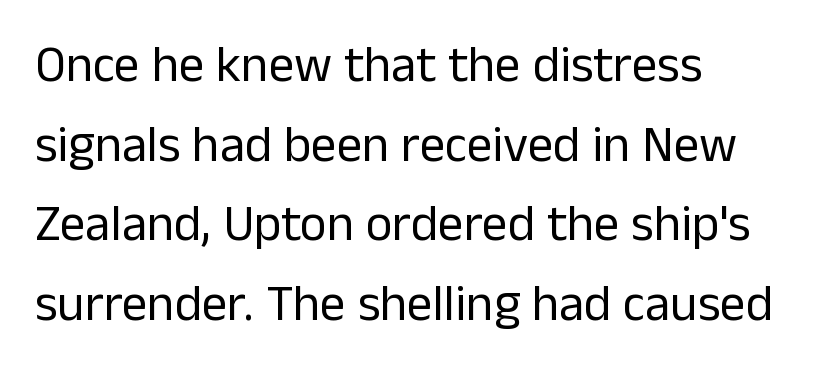
The type is set solid horizontally, with unmodified tracking. This is the regular roman posture of the typeface. Caption: multi-line text, flush left, ragged right. These lines are rendered in a variable-pitch font. This rendering features lettering with no underline.
